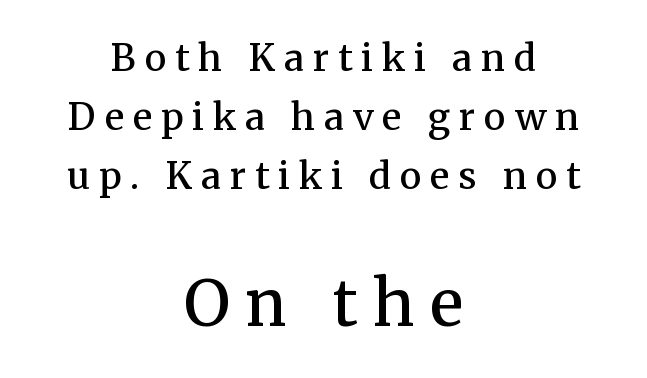
Posture: vertical. I'd describe the lettering as semibold — firm but not a full bold. These lines are rendered in a variable-pitch font. In CSS terms this would be text-align: center. Small over large — that's the arrangement of the two blocks here.
